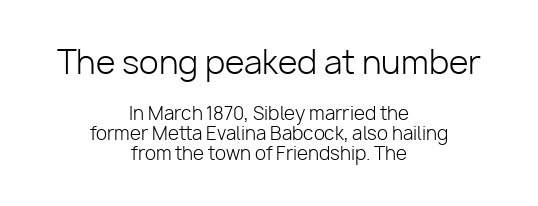
The image shows 32 px light sans-serif type, upright; set centered, tight line spacing (1.09x), normal letter spacing, not underlined; the first (top) block is 1.78x larger; low stroke contrast and a medium x-height.
